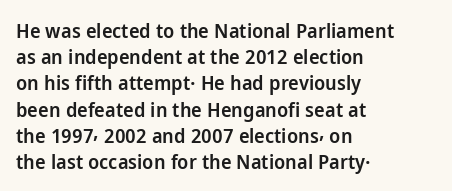
The image shows 20 px text type, upright; set left-aligned, normal line spacing (1.31x), normal letter spacing, not underlined.
